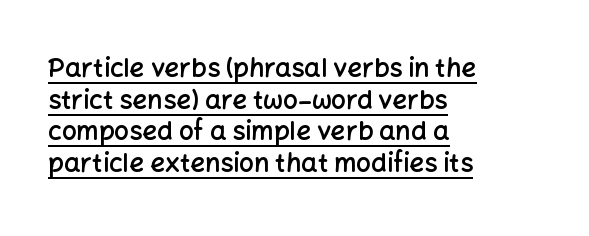
Q: Is the text bold? A: Semi-bold.
Q: Is the text italic (slanted)? A: No, it is upright.
Q: Is the text underlined? A: Yes.
Q: How is the paragraph aligned? A: Left-aligned.
Q: Is the spacing between letters normal or unusually wide? A: Normal.
